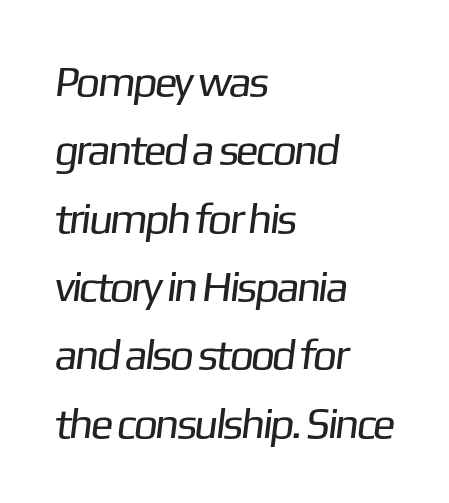
Q: Is the text bold? A: No.
Q: Is the typeface a serif or a sans-serif typeface? A: Sans-serif.
Q: Is the text underlined? A: No.
Q: How is the paragraph aligned? A: Left-aligned.
Q: Is the spacing between letters normal or unusually wide? A: Normal.
Q: Is the spacing between lines tight, normal or loose? A: Normal.
Q: Width (condensed, normal, or wide)? A: Normal.
Q: Stroke contrast? A: Low.
Q: x-height? A: Medium.
Q: Monospaced? A: No.
